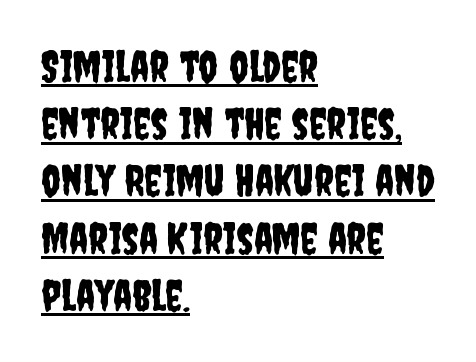
Students, observe: this is what conventionally led text looks like. This rendering leaves character spacing at its baseline value. The passage shown is typed in a proportional face where columns would drift. No feet cap the strokes, marking this as sans-serif type.
